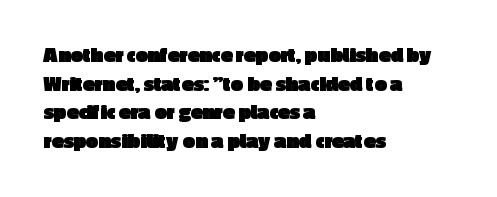
{"italic": "no", "bold": "yes", "underline": "no", "align": "left", "line_spacing": "normal", "line_spacing_ratio": 1.3, "letter_spacing": "normal", "letter_spacing_em": 0.0, "glyph_px": 22}
